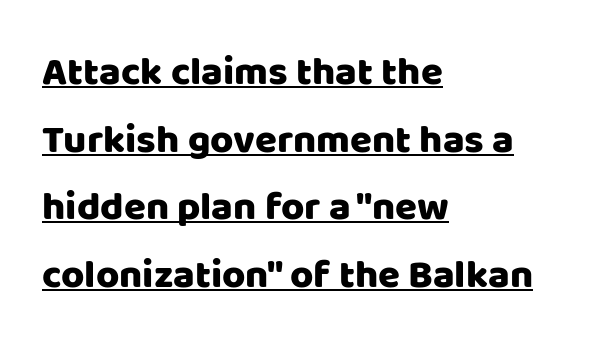
{"serif": "no", "italic": "no", "width": "normal", "stroke_contrast": "low", "x_height": "large", "monospaced": "no", "underline": "yes", "align": "left", "line_spacing": "normal", "line_spacing_ratio": 1.69, "letter_spacing": "normal", "letter_spacing_em": 0.0, "glyph_px": 40}
